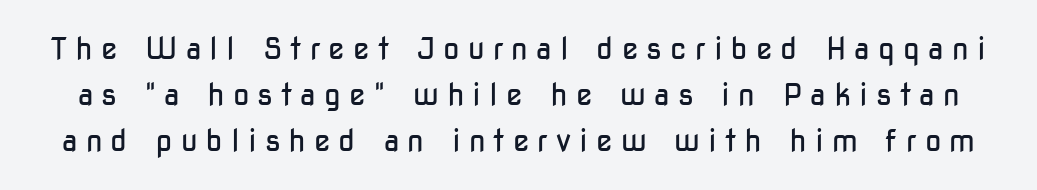
Nope, no serifs anywhere on these letters. A normal amount of white space separates one row of letters from the next. Rendered with straight, roman letterforms. Look at the tracking — it's clearly loosened, letters drifting apart. The passage shown is typed in a proportional face where columns would drift. Check under the words: just untouched page.
